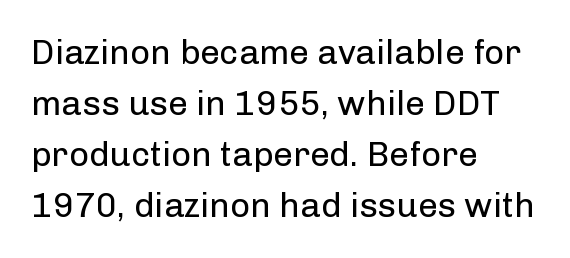
The image shows 35 px regular-weight sans-serif type, upright; set left-aligned, normal line spacing (1.46x), normal letter spacing, not underlined; low stroke contrast and a medium x-height.
